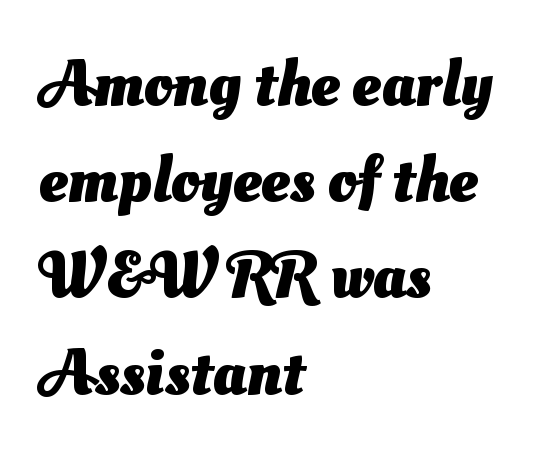
Q: Is the text bold? A: Yes.
Q: Is the typeface a serif or a sans-serif typeface? A: Sans-serif.
Q: Is the text underlined? A: No.
Q: How is the paragraph aligned? A: Left-aligned.
Q: Is the spacing between letters normal or unusually wide? A: Normal.
Q: Is the spacing between lines tight, normal or loose? A: Normal.
Q: Width (condensed, normal, or wide)? A: Normal.
Q: Stroke contrast? A: Medium.
Q: x-height? A: Small.
Q: Monospaced? A: No.
